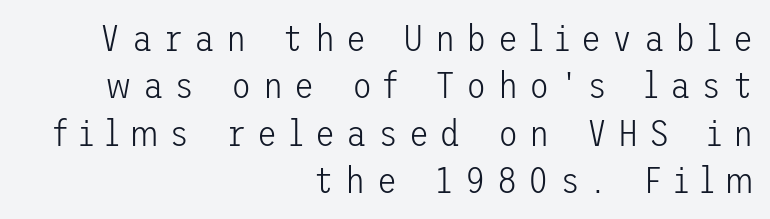
{"serif": "no", "italic": "no", "bold": "no", "weight": "light", "width": "normal", "stroke_contrast": "low", "x_height": "medium", "underline": "no", "align": "right", "line_spacing": "normal", "line_spacing_ratio": 1.28, "letter_spacing": "wide", "letter_spacing_em": 0.3, "glyph_px": 37}
